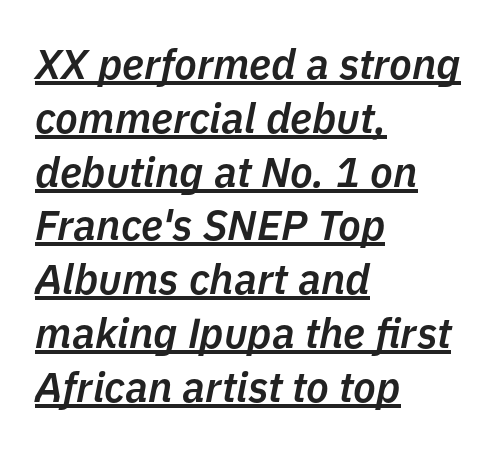
Q: Is the text bold? A: Semi-bold.
Q: Is the text italic (slanted)? A: Yes, it leans right by about 11 degrees.
Q: Is the text underlined? A: Yes.
Q: How is the paragraph aligned? A: Left-aligned.
Q: Is the spacing between letters normal or unusually wide? A: Normal.
Q: Is the spacing between lines tight, normal or loose? A: Normal.
Q: Width (condensed, normal, or wide)? A: Normal.
Q: Stroke contrast? A: Low.
Q: x-height? A: Medium.
Q: Monospaced? A: No.
